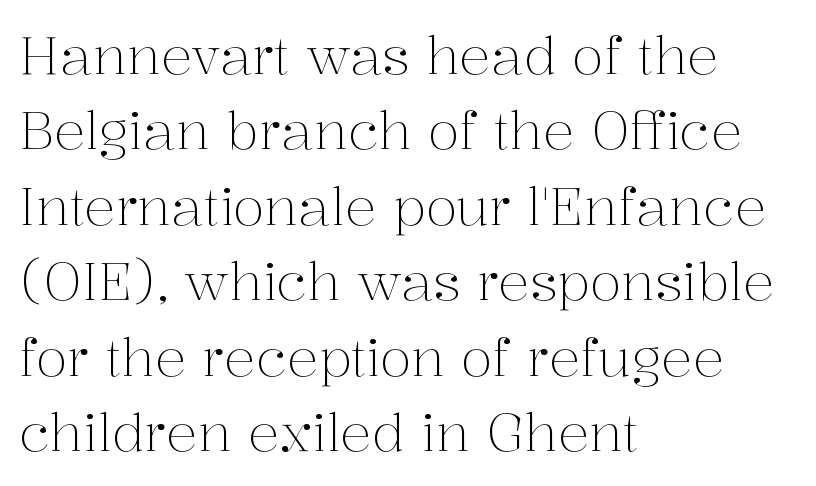
The passage shown is typeset with a serif family. The letters stand straight up with perfectly vertical stems. The rag falls on the right side of this text block. The cut favours lightness, reaching ordinary text weight at its darkest.
